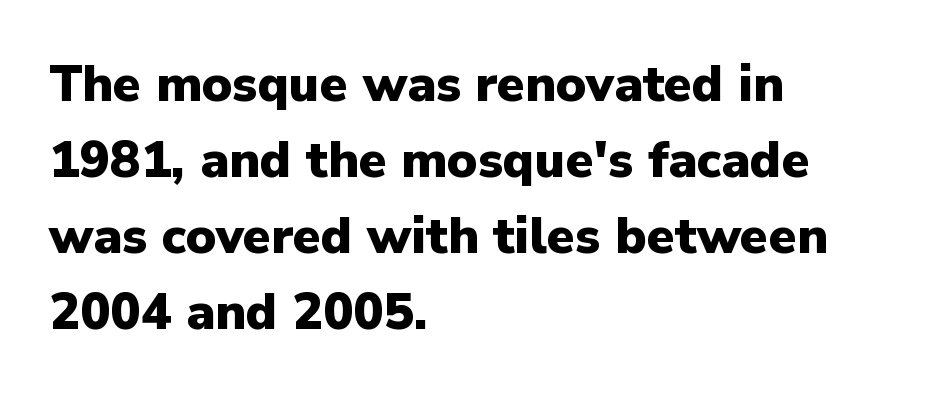
The image shows 51 px heavy sans-serif type, upright; set left-aligned, normal line spacing (1.49x), normal letter spacing, not underlined; low stroke contrast and a medium x-height.
